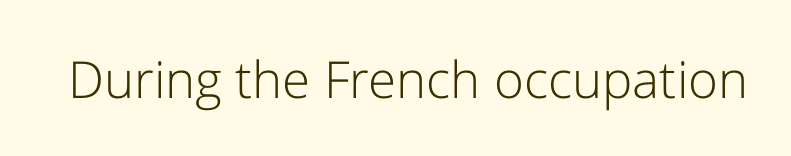
Underline: absent. Nothing heavy about these letters — not bold at all. The letters sit at their default tracking, neither squeezed nor spread. Looks like regular typesetting: each glyph gets only the width it needs. The lettering holds an erect, upright posture throughout.
